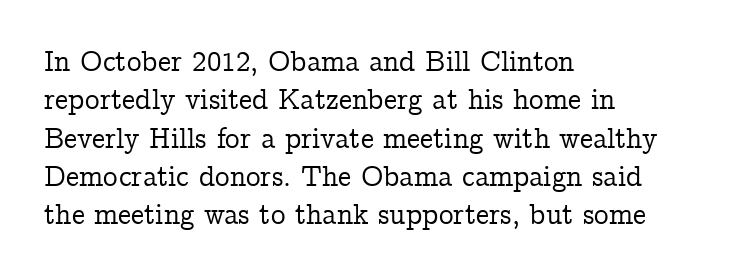
{"serif": "yes", "italic": "no", "width": "normal", "stroke_contrast": "low", "x_height": "medium", "monospaced": "no", "underline": "no", "align": "left", "line_spacing": "normal", "line_spacing_ratio": 1.32, "letter_spacing": "normal", "letter_spacing_em": 0.0, "glyph_px": 29}
